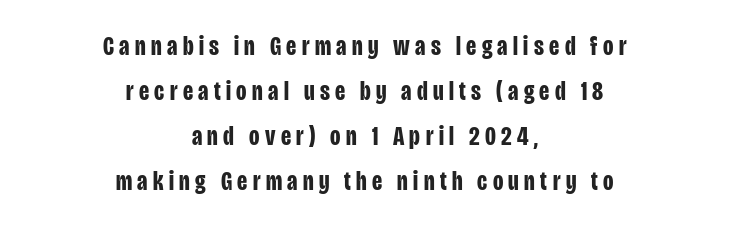
The image shows 27 px bold type, upright; set centered, normal line spacing (1.67x), unusually wide letter spacing (+0.2 em), not underlined.
